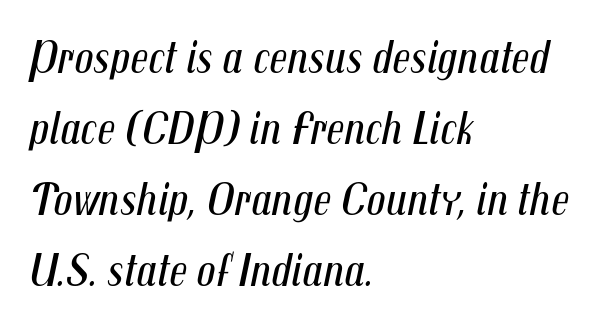
The image shows 47 px regular-weight, condensed type, italic (leaning right); set left-aligned, normal line spacing (1.51x), normal letter spacing, not underlined; medium stroke contrast and a medium x-height.
